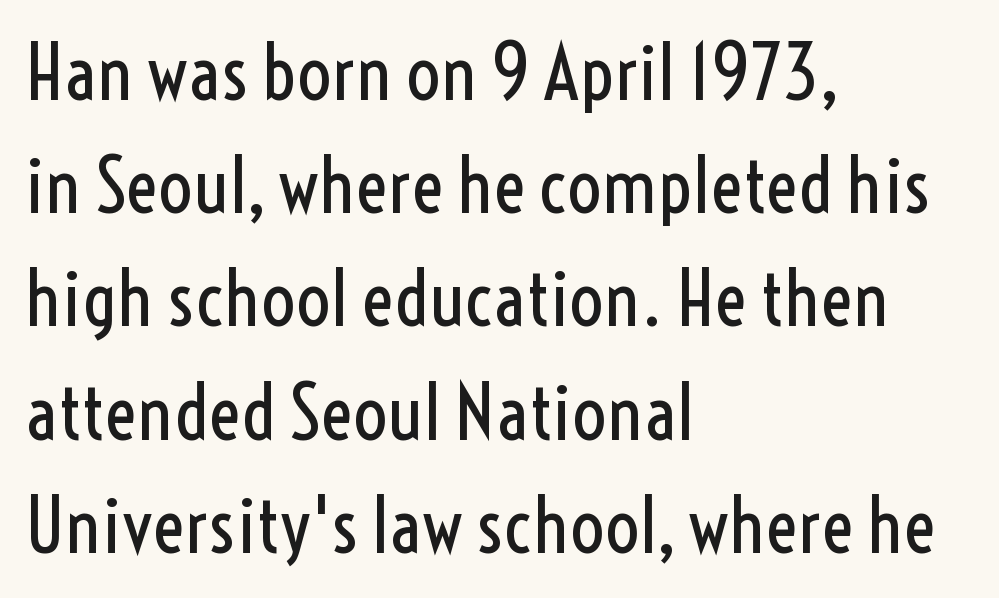
The image shows 76 px regular-weight, condensed sans-serif type, upright; set left-aligned, normal line spacing (1.49x), normal letter spacing, not underlined; a medium x-height.
